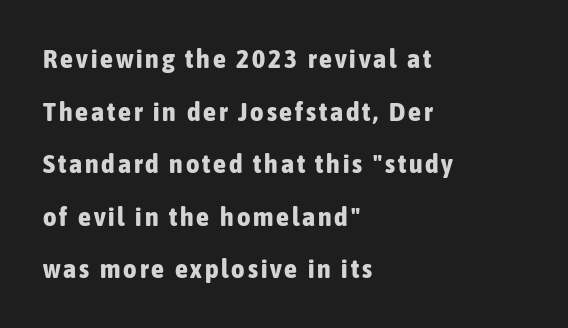
{"italic": "no", "bold": "yes", "underline": "no", "align": "left", "line_spacing": "loose", "line_spacing_ratio": 2.02, "glyph_px": 26}
